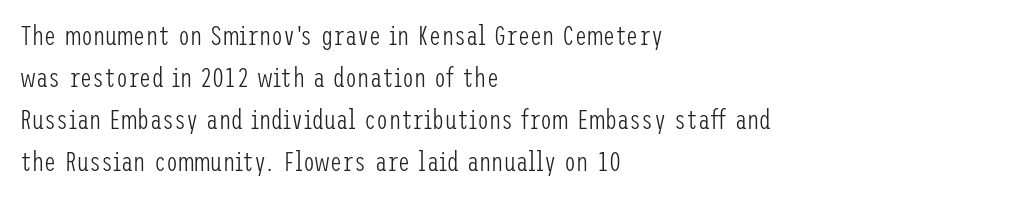
Anything drawn beneath the words? Only blank space. Each word holds together tightly as a unit, with standard inter-letter gaps. Each stroke keeps to a modest, everyday thickness or less. Normally led — the rows are evenly, conventionally spaced. In CSS terms this would be text-align: left. Does the lettering tilt? It doesn't — this is upright.
